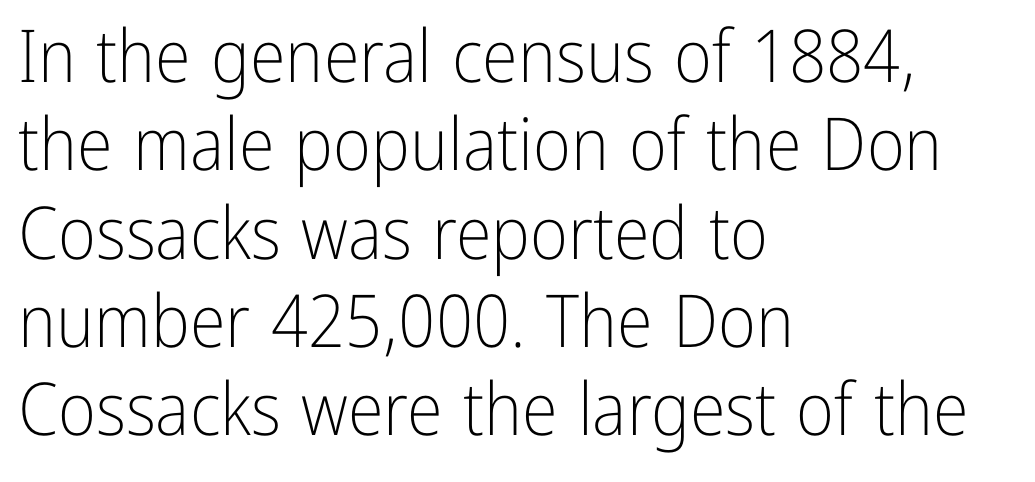
No extra ink here — the face is not bold. Italic? Not at all — the glyphs are vertical. Proportional: the letters do not fall into vertical columns. Compared with typical body copy, the letter spacing here is the same. These lines stack with their left ends in a neat column. The letters carry no serifs — their stems end cleanly without finishing strokes.
